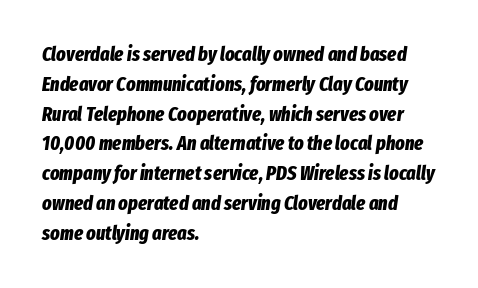
{"italic": "yes", "lean": "right", "slant_degrees": 8, "bold": "yes", "underline": "no", "align": "left", "line_spacing": "normal", "line_spacing_ratio": 1.49, "letter_spacing": "normal", "letter_spacing_em": 0.0, "glyph_px": 20}
